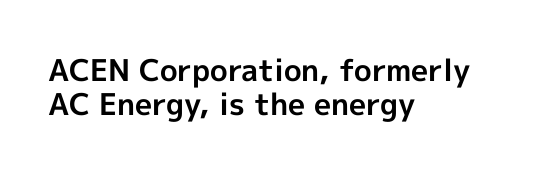
{"serif": "no", "italic": "no", "bold": "yes", "weight": "bold", "width": "normal", "x_height": "medium", "monospaced": "no", "underline": "no", "align": "left", "line_spacing": "tight", "line_spacing_ratio": 1.14, "letter_spacing": "normal", "letter_spacing_em": 0.0, "glyph_px": 30}
